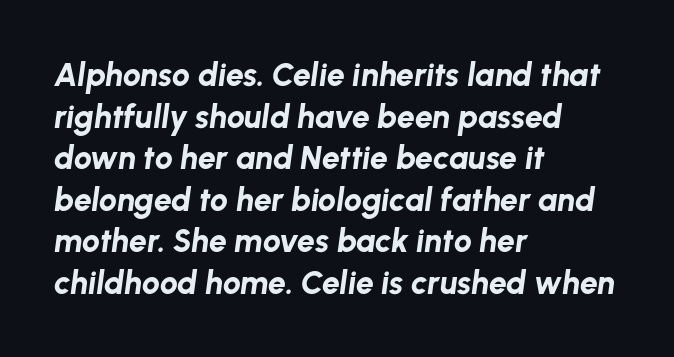
The image shows 32 px bold type, italic (leaning right); set left-aligned, normal line spacing (1.3x), normal letter spacing, not underlined; low stroke contrast and a medium x-height.
